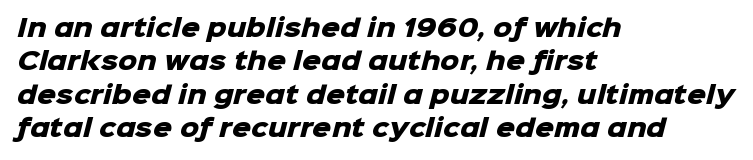
The image shows 24 px bold type; set left-aligned, normal line spacing (1.39x), normal letter spacing, not underlined.
